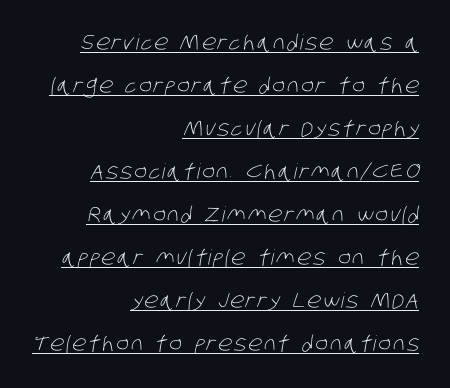
Q: Is the text bold? A: No.
Q: Is the text underlined? A: Yes.
Q: How is the paragraph aligned? A: Right-aligned.
Q: Is the spacing between lines tight, normal or loose? A: Loose.
